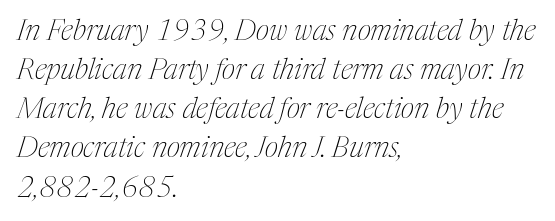
The image shows 29 px thin, condensed serif type, italic (leaning right); set left-aligned, normal line spacing (1.35x), normal letter spacing, not underlined; medium stroke contrast and a medium x-height.
